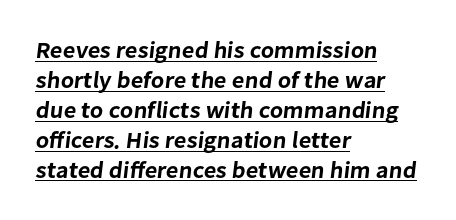
The leading is moderate, giving the passage an even texture. There is no visible air inserted between adjacent glyphs. Horizontally, the lines are justified to the leading edge only. Each line of the rendering has a horizontal stroke beneath the glyphs.
